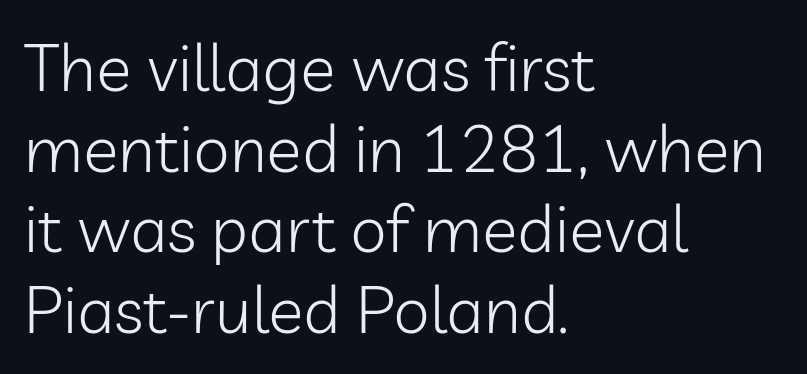
{"serif": "no", "italic": "no", "bold": "no", "weight": "light", "width": "normal", "stroke_contrast": "low", "x_height": "medium", "monospaced": "no", "underline": "no", "align": "left", "line_spacing_ratio": 1.22, "letter_spacing": "normal", "letter_spacing_em": 0.0, "glyph_px": 66}
